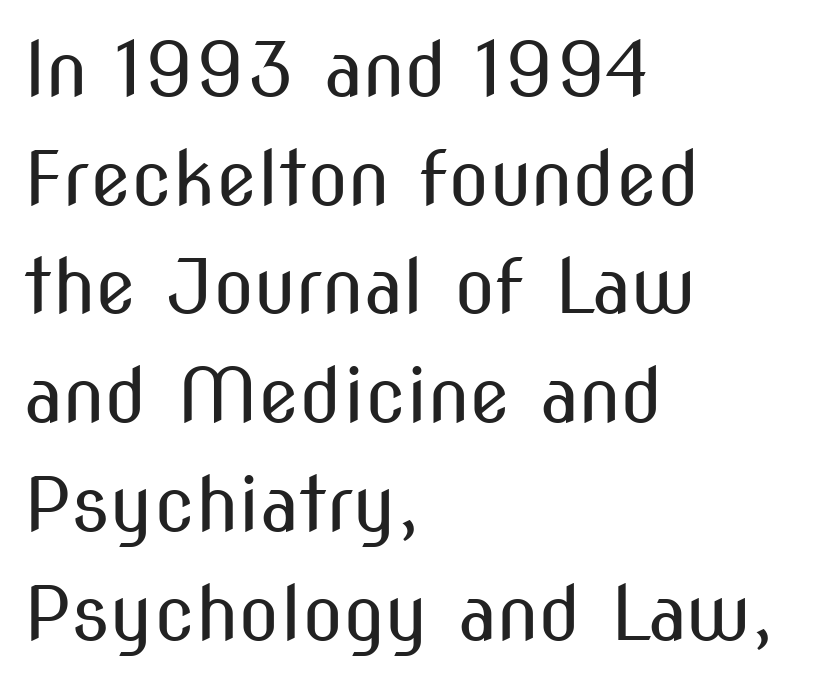
A normal amount of white space separates one row of letters from the next. Note the varied advance widths — an 'i' is clearly narrower than an 'm'. These lines are set flush left with a ragged right edge. In terms of posture, this sample is upright.
